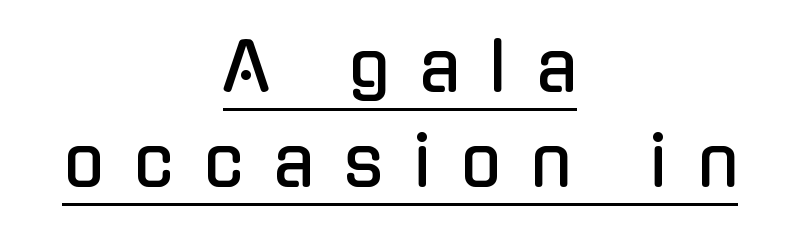
Q: Is the text italic (slanted)? A: No, it is upright.
Q: Is the typeface a serif or a sans-serif typeface? A: Sans-serif.
Q: Is the text underlined? A: Yes.
Q: How is the paragraph aligned? A: Centered.
Q: Is the spacing between letters normal or unusually wide? A: Unusually wide.
Q: Is the spacing between lines tight, normal or loose? A: Normal.
Q: Width (condensed, normal, or wide)? A: Condensed.
Q: Stroke contrast? A: Low.
Q: x-height? A: Medium.
Q: Monospaced? A: No.
